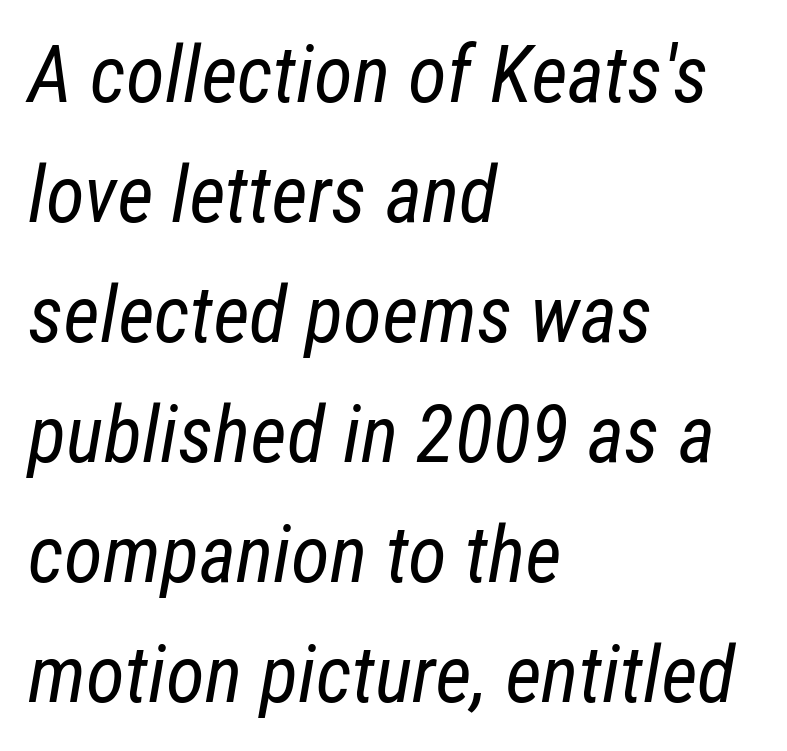
Q: Is the text bold? A: No.
Q: Is the text italic (slanted)? A: Yes, it leans right by about 12 degrees.
Q: Is the text underlined? A: No.
Q: How is the paragraph aligned? A: Left-aligned.
Q: Is the spacing between letters normal or unusually wide? A: Normal.
Q: Is the spacing between lines tight, normal or loose? A: Normal.
Q: Width (condensed, normal, or wide)? A: Condensed.
Q: Stroke contrast? A: Low.
Q: x-height? A: Medium.
Q: Monospaced? A: No.
